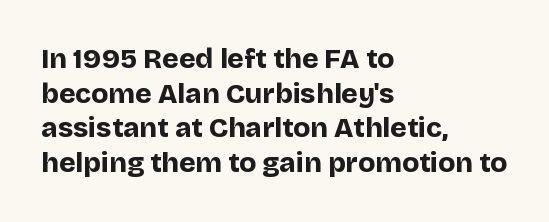
{"serif": "no", "italic": "no", "bold": "yes", "weight": "bold", "width": "normal", "stroke_contrast": "low", "x_height": "large", "monospaced": "no", "underline": "no", "align": "left", "line_spacing_ratio": 1.24, "letter_spacing": "normal", "letter_spacing_em": 0.0, "glyph_px": 28}
